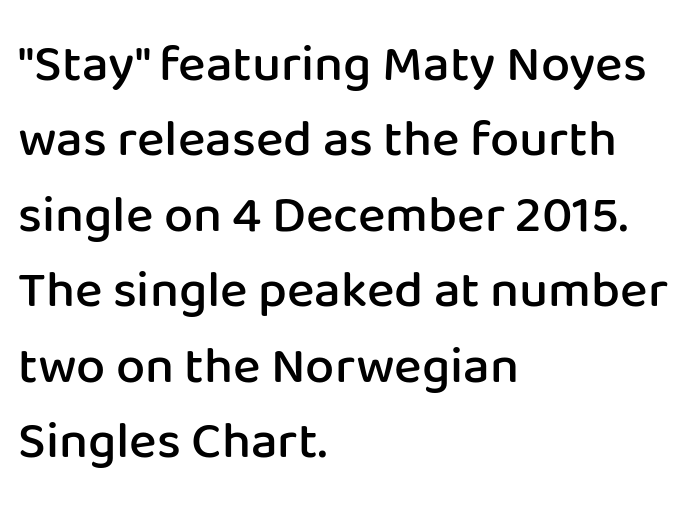
Is this a fixed-width face? No — the glyphs have proportional, varying widths. What kind of face is this? One without serifs — a sans. Left-aligned paragraph, ragged on the right. The area under the type is left untouched.
